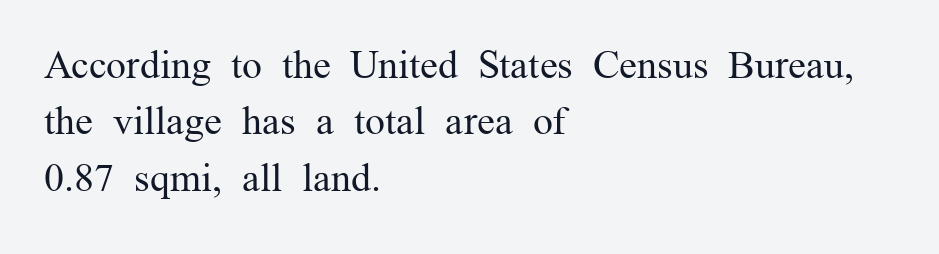
This rendering uses left alignment, leaving the right contour irregular. Rule under the text: the space is simply empty. Spacing between characters is what you'd get straight out of the box. Varying glyph widths throughout — classic text-font behaviour. Think standard paragraph weight, or any step lighter than that. Regarding leading, the lines here are spaced in the standard way.
